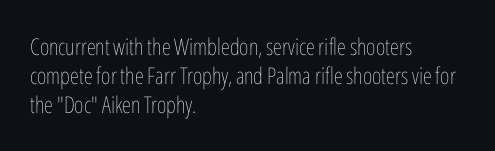
Q: Is the text bold? A: No.
Q: Is the text italic (slanted)? A: No, it is upright.
Q: Is the text underlined? A: No.
Q: How is the paragraph aligned? A: Left-aligned.
Q: Is the spacing between letters normal or unusually wide? A: Normal.
Q: Is the spacing between lines tight, normal or loose? A: Normal.
